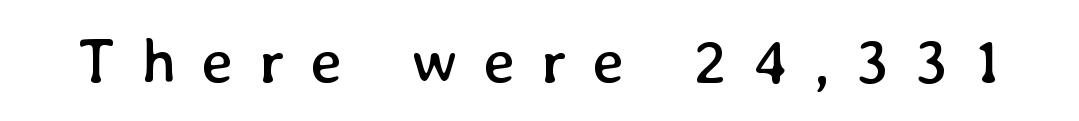
The image shows 63 px regular-weight type, upright; set unusually wide letter spacing (+0.41 em), not underlined; low stroke contrast and a medium x-height.
